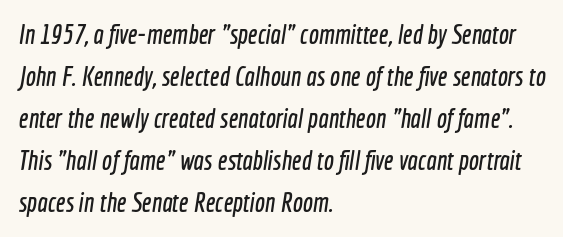
{"underline": "no", "align": "left", "line_spacing": "normal", "line_spacing_ratio": 1.56, "letter_spacing": "normal", "letter_spacing_em": 0.0, "glyph_px": 27}
